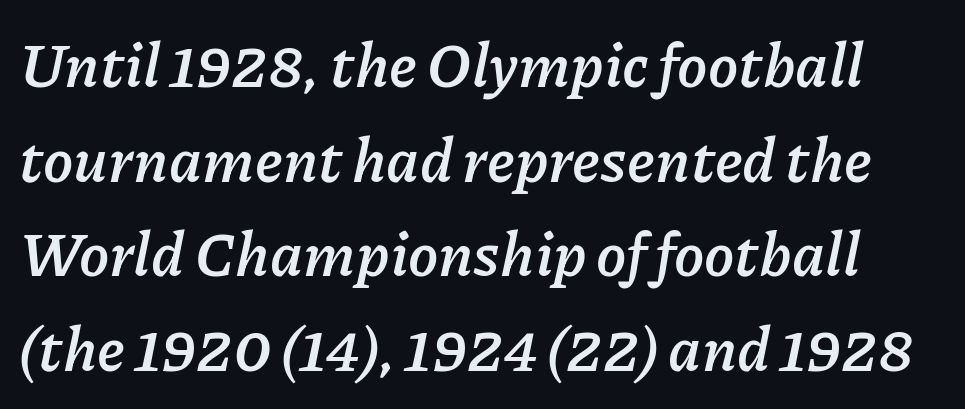
{"italic": "yes", "lean": "right", "slant_degrees": 11, "bold": "yes", "weight": "semibold", "width": "normal", "stroke_contrast": "low", "x_height": "medium", "monospaced": "no", "underline": "no", "line_spacing": "normal", "line_spacing_ratio": 1.55, "letter_spacing": "normal", "letter_spacing_em": 0.0, "glyph_px": 61}
